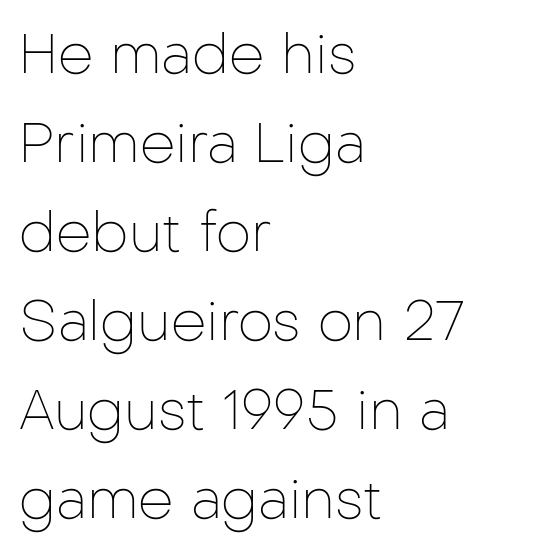
Stem width sits at or under what a default text font uses. Every row of glyphs begins at an identical x-position on the left. These lines are composed in type without serifs. Do the characters align in a grid? No, the font is proportional. This rendering features lettering with no underline.
